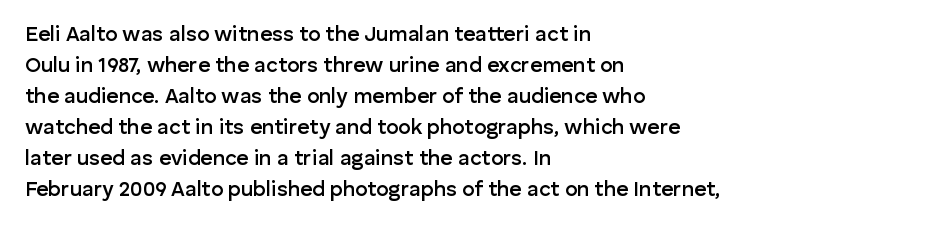
Q: Is the text bold? A: Semi-bold.
Q: Is the text italic (slanted)? A: No, it is upright.
Q: Is the text underlined? A: No.
Q: How is the paragraph aligned? A: Left-aligned.
Q: Is the spacing between letters normal or unusually wide? A: Normal.
Q: Is the spacing between lines tight, normal or loose? A: Normal.
